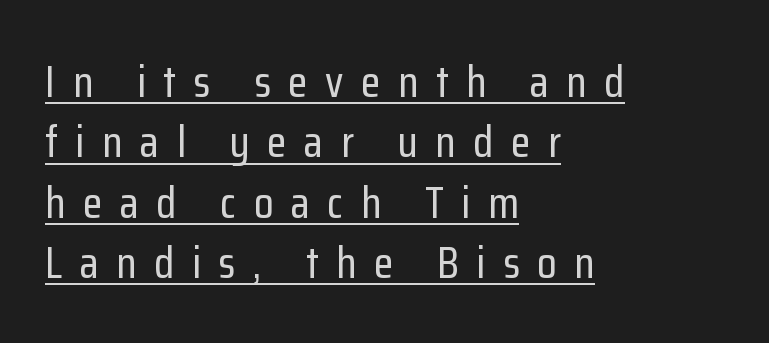
{"serif": "no", "italic": "no", "width": "condensed", "stroke_contrast": "low", "x_height": "medium", "monospaced": "no", "underline": "yes", "align": "left", "line_spacing": "normal", "line_spacing_ratio": 1.34, "letter_spacing": "wide", "letter_spacing_em": 0.39, "glyph_px": 45}
